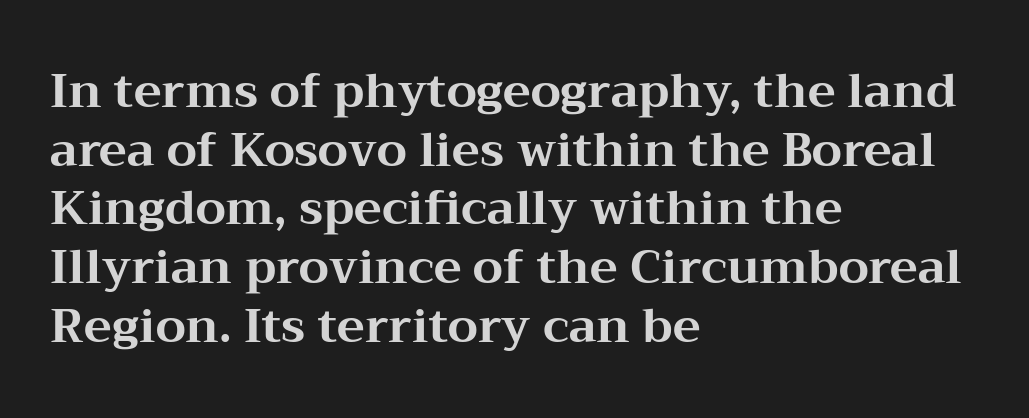
Q: Is the text bold? A: Yes.
Q: Is the text italic (slanted)? A: No, it is upright.
Q: Is the typeface a serif or a sans-serif typeface? A: Serif.
Q: Is the text underlined? A: No.
Q: How is the paragraph aligned? A: Left-aligned.
Q: Is the spacing between letters normal or unusually wide? A: Normal.
Q: Is the spacing between lines tight, normal or loose? A: Normal.
Q: Width (condensed, normal, or wide)? A: Wide.
Q: Stroke contrast? A: Medium.
Q: x-height? A: Medium.
Q: Monospaced? A: No.
